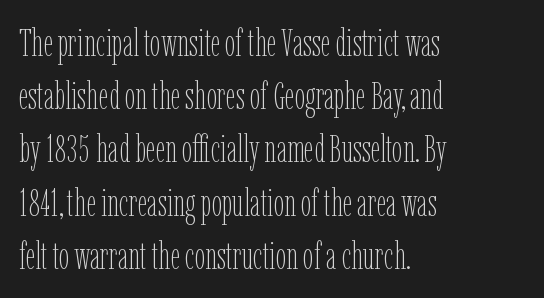
The image shows 38 px thin, condensed type, upright; set left-aligned, normal line spacing (1.4x), normal letter spacing, not underlined; low stroke contrast and a medium x-height.
